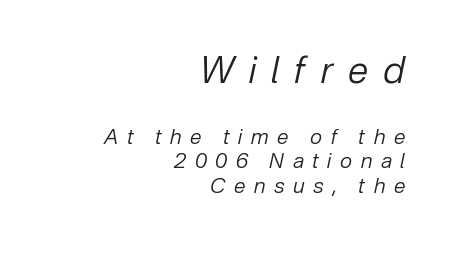
Q: Is the text bold? A: No.
Q: Is the text italic (slanted)? A: Yes, it leans right by about 12 degrees.
Q: Is the text underlined? A: No.
Q: How is the paragraph aligned? A: Right-aligned.
Q: Is the spacing between letters normal or unusually wide? A: Unusually wide.
Q: Which block of text is set in a larger size, the first (top) or the second (bottom)? A: The first (top) one.
Q: Width (condensed, normal, or wide)? A: Normal.
Q: Stroke contrast? A: Low.
Q: x-height? A: Medium.
Q: Monospaced? A: No.
